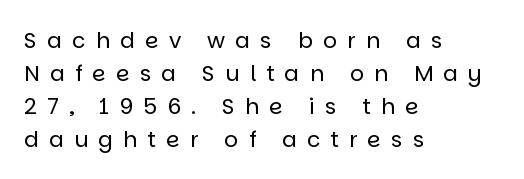
{"italic": "no", "bold": "no", "underline": "no", "align": "left", "line_spacing": "normal", "line_spacing_ratio": 1.5, "letter_spacing": "wide", "letter_spacing_em": 0.46, "glyph_px": 22}
